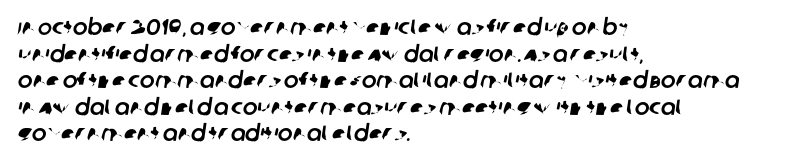
Left-aligned paragraph, ragged on the right. Descenders are the only things crossing below the line. A typesetter would call this zero additional tracking.
